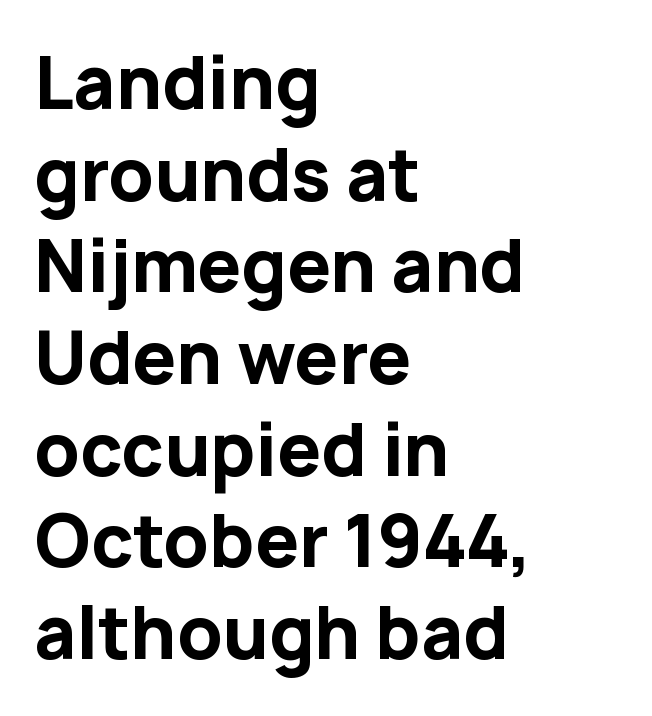
The type family on display is of the sans-serif kind. Its strokes are broad and dark, the hallmark of bold type. The passage shown stacks its lines at a standard gap. Tracking here is standard; glyphs follow each other at the usual distance. The words here are not underlined.
